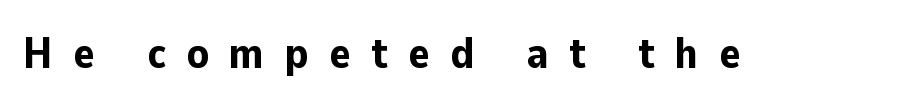
The image shows 44 px bold sans-serif type, upright; set unusually wide letter spacing (+0.47 em), not underlined; low stroke contrast and a medium x-height.
